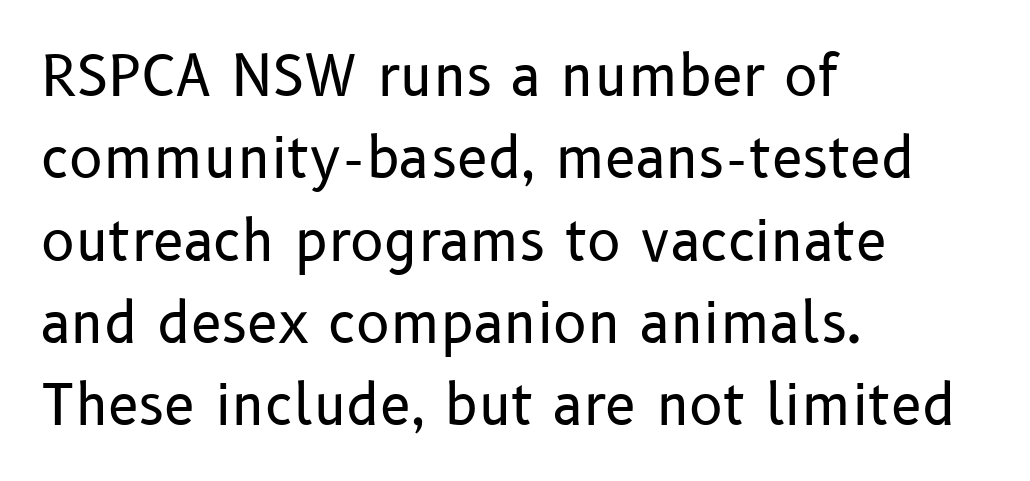
Q: Is the text bold? A: No.
Q: Is the text italic (slanted)? A: No, it is upright.
Q: Is the typeface a serif or a sans-serif typeface? A: Sans-serif.
Q: Is the text underlined? A: No.
Q: How is the paragraph aligned? A: Left-aligned.
Q: Is the spacing between letters normal or unusually wide? A: Normal.
Q: Is the spacing between lines tight, normal or loose? A: Normal.
Q: Width (condensed, normal, or wide)? A: Normal.
Q: Stroke contrast? A: Low.
Q: x-height? A: Medium.
Q: Monospaced? A: No.
